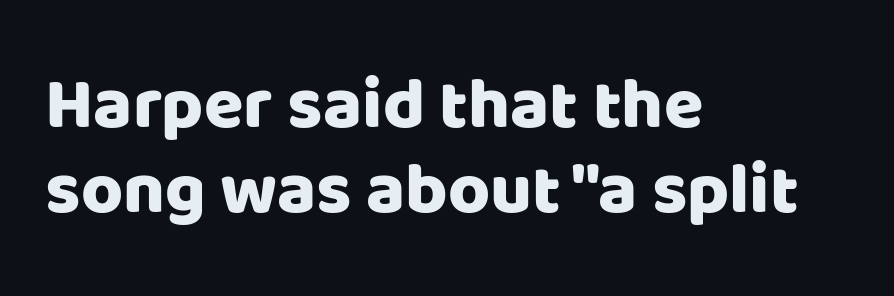
{"serif": "no", "italic": "no", "width": "normal", "stroke_contrast": "low", "x_height": "large", "monospaced": "no", "underline": "no", "align": "left", "line_spacing_ratio": 1.18, "letter_spacing": "normal", "letter_spacing_em": 0.0, "glyph_px": 72}
